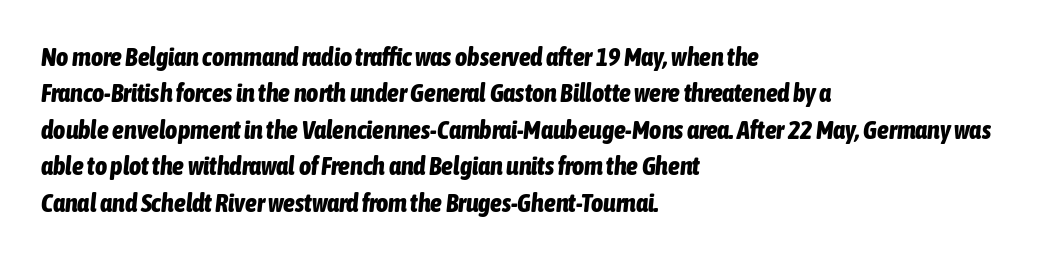
The image shows 26 px bold type, italic (leaning right); set left-aligned, normal line spacing (1.4x), normal letter spacing, not underlined.
